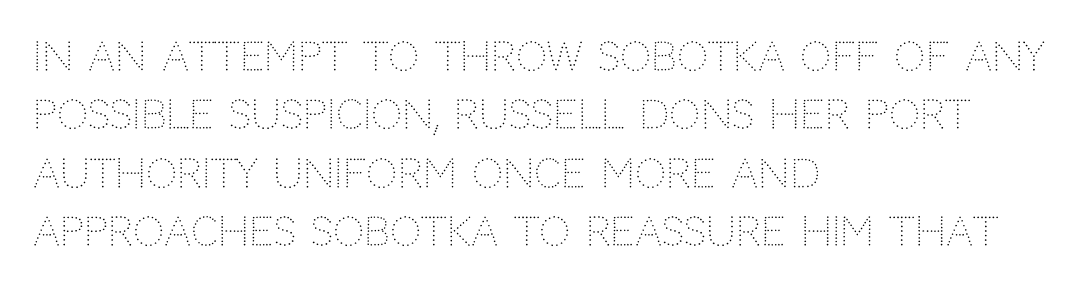
Q: Is the text bold? A: No.
Q: Is the text italic (slanted)? A: No, it is upright.
Q: Is the typeface a serif or a sans-serif typeface? A: Sans-serif.
Q: Is the text underlined? A: No.
Q: How is the paragraph aligned? A: Left-aligned.
Q: Is the spacing between letters normal or unusually wide? A: Normal.
Q: Is the spacing between lines tight, normal or loose? A: Normal.
Q: Width (condensed, normal, or wide)? A: Normal.
Q: Stroke contrast? A: Low.
Q: x-height? A: Large.
Q: Monospaced? A: No.
